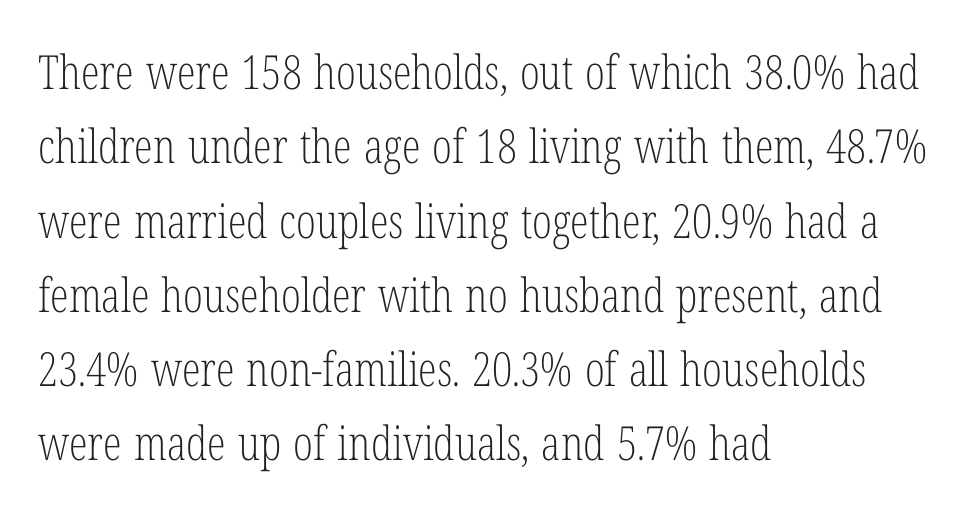
{"serif": "yes", "italic": "no", "bold": "no", "weight": "light", "width": "condensed", "stroke_contrast": "low", "x_height": "medium", "monospaced": "no", "underline": "no", "align": "left", "line_spacing": "normal", "line_spacing_ratio": 1.58, "letter_spacing": "normal", "letter_spacing_em": 0.0, "glyph_px": 47}
